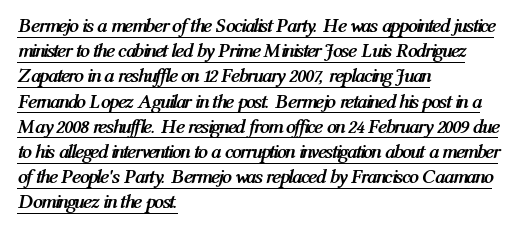
The image shows 20 px bold type, italic (leaning right); set left-aligned, normal line spacing (1.26x), normal letter spacing, underlined.
